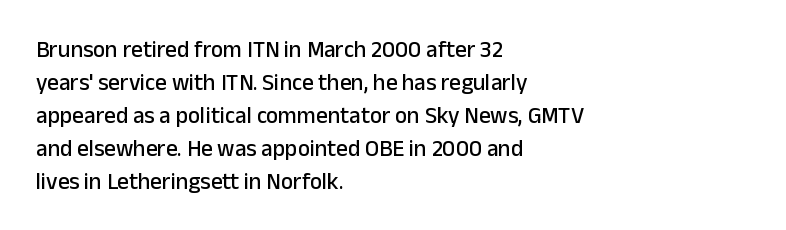
The image shows 23 px text type, upright; set left-aligned, normal line spacing (1.43x), normal letter spacing, not underlined.
